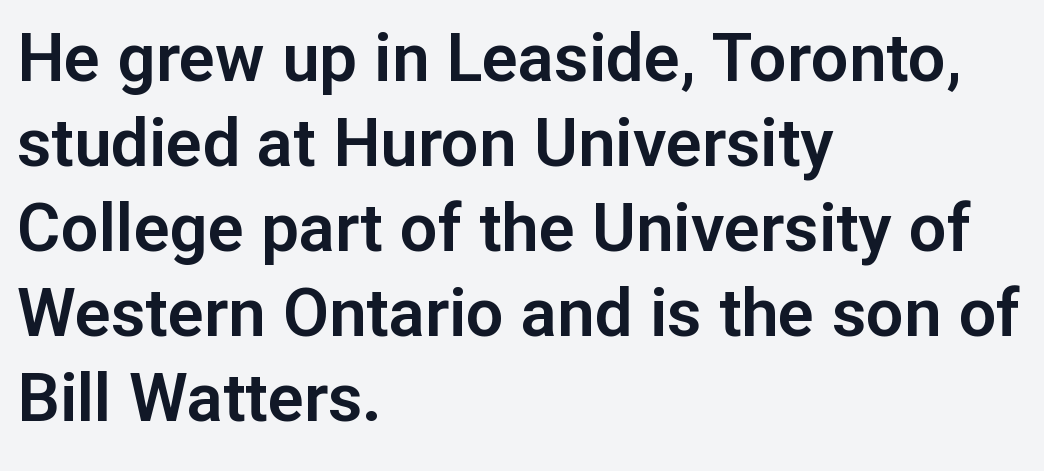
{"serif": "no", "italic": "no", "width": "normal", "stroke_contrast": "low", "x_height": "medium", "monospaced": "no", "underline": "no", "align": "left", "line_spacing": "normal", "line_spacing_ratio": 1.27, "letter_spacing": "normal", "letter_spacing_em": 0.0, "glyph_px": 67}
